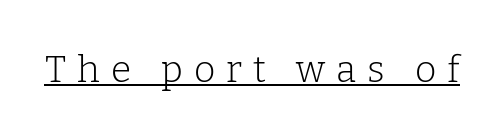
Honestly, the underline is the first thing you notice here. Here the glyphs are tracked loosely, breaking word shapes into spaced letters. The designer went with a serif here, giving each stem small feet. The face used here is proportionally spaced, like ordinary book or web type. Vertical stems look standard width or narrower in stroke. A typesetter would mark this as roman, not italic.
